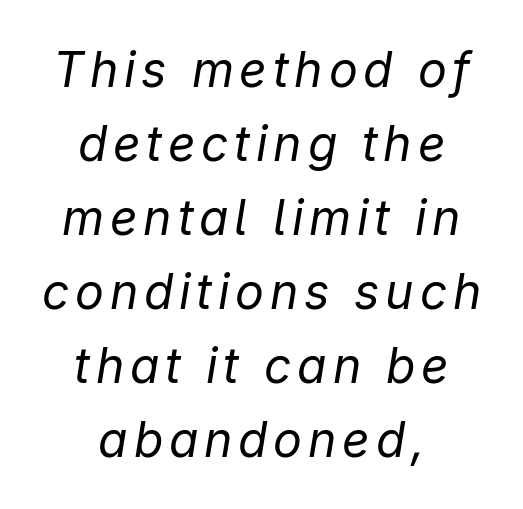
The image shows 48 px regular-weight type, italic (leaning right); set centered, normal line spacing (1.54x), not underlined; low stroke contrast and a medium x-height.
